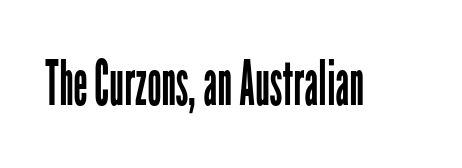
{"serif": "no", "italic": "no", "bold": "no", "weight": "regular", "width": "condensed", "stroke_contrast": "low", "x_height": "medium", "monospaced": "no", "underline": "no", "letter_spacing": "normal", "letter_spacing_em": 0.0, "glyph_px": 63}
